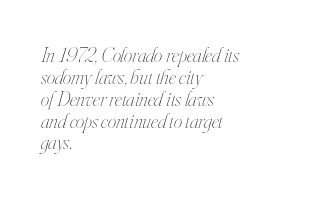
The image shows 21 px text type, italic (leaning right); set left-aligned, tight line spacing (1.04x), normal letter spacing, not underlined.
